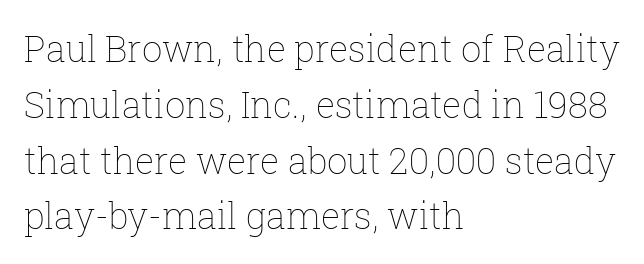
Q: Is the text bold? A: No.
Q: Is the text italic (slanted)? A: No, it is upright.
Q: Is the text underlined? A: No.
Q: How is the paragraph aligned? A: Left-aligned.
Q: Is the spacing between letters normal or unusually wide? A: Normal.
Q: Is the spacing between lines tight, normal or loose? A: Normal.
Q: Width (condensed, normal, or wide)? A: Normal.
Q: Stroke contrast? A: Low.
Q: x-height? A: Medium.
Q: Monospaced? A: No.
